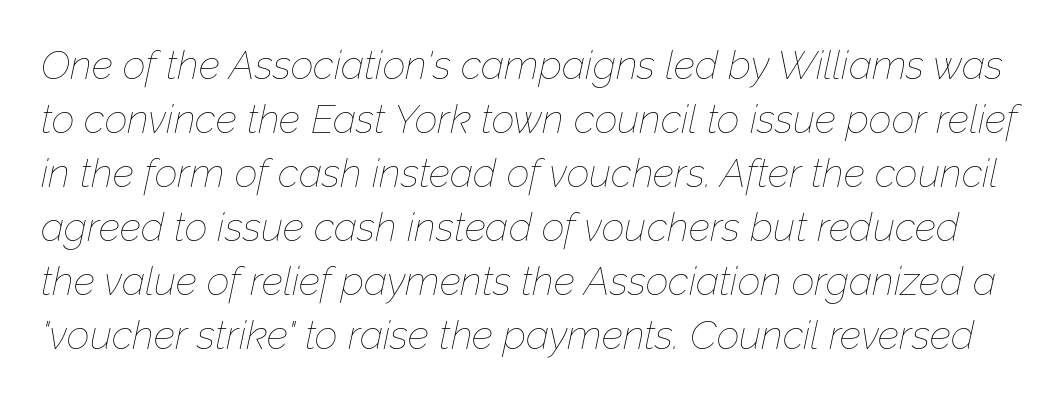
Q: Is the text bold? A: No.
Q: Is the text italic (slanted)? A: Yes, it leans right by about 12 degrees.
Q: Is the text underlined? A: No.
Q: Is the spacing between letters normal or unusually wide? A: Normal.
Q: Is the spacing between lines tight, normal or loose? A: Normal.
Q: Width (condensed, normal, or wide)? A: Normal.
Q: Stroke contrast? A: Low.
Q: x-height? A: Medium.
Q: Monospaced? A: No.
